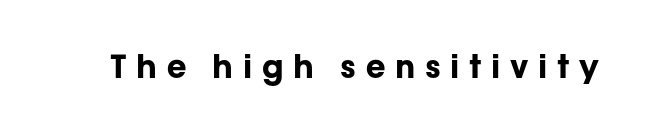
{"serif": "no", "italic": "no", "bold": "yes", "weight": "bold", "width": "normal", "stroke_contrast": "low", "x_height": "medium", "monospaced": "no", "underline": "no", "letter_spacing": "wide", "letter_spacing_em": 0.3, "glyph_px": 32}
